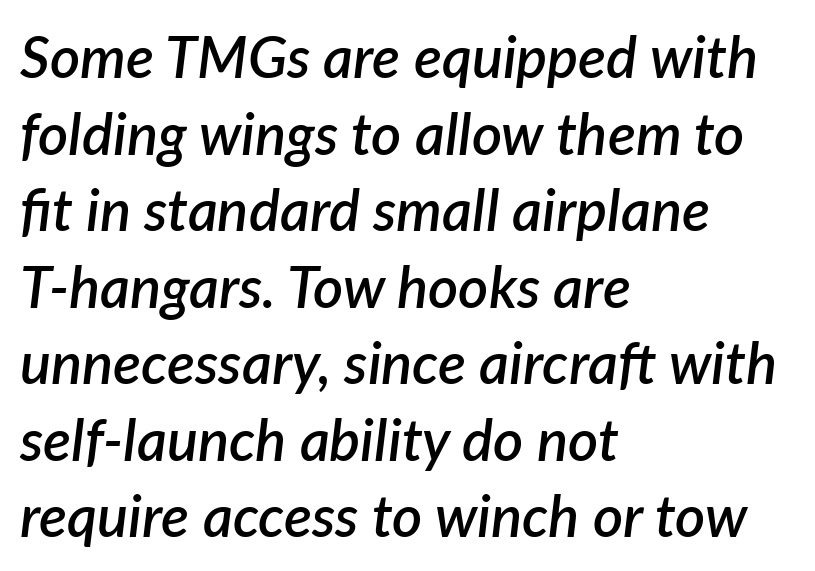
Q: Is the text bold? A: Semi-bold.
Q: Is the text italic (slanted)? A: Yes, it leans right by about 7 degrees.
Q: Is the text underlined? A: No.
Q: How is the paragraph aligned? A: Left-aligned.
Q: Is the spacing between letters normal or unusually wide? A: Normal.
Q: Is the spacing between lines tight, normal or loose? A: Normal.
Q: Width (condensed, normal, or wide)? A: Normal.
Q: Stroke contrast? A: Low.
Q: x-height? A: Medium.
Q: Monospaced? A: No.
